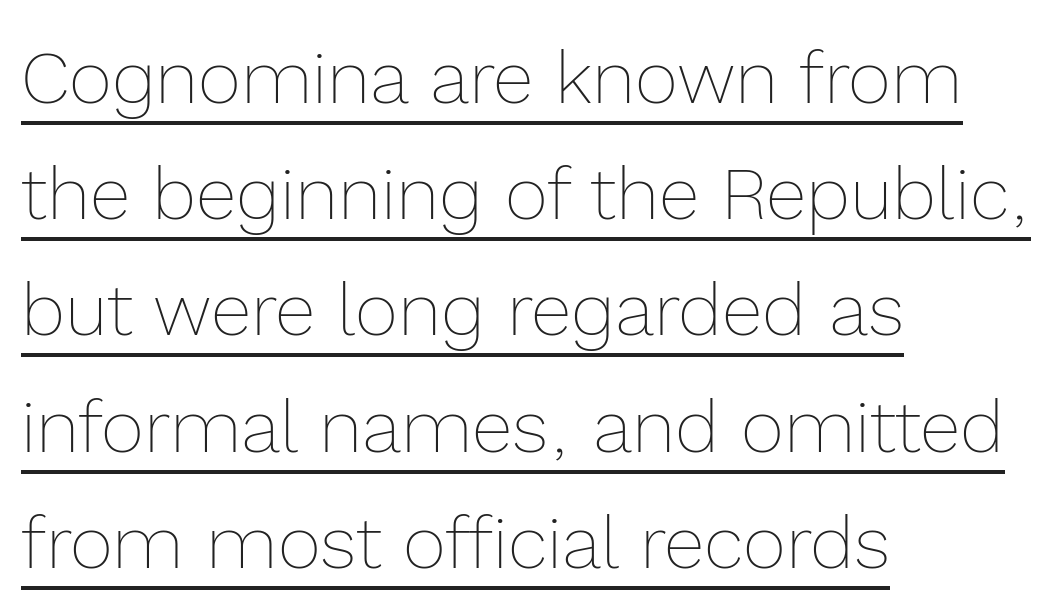
Q: Is the text bold? A: No.
Q: Is the text italic (slanted)? A: No, it is upright.
Q: Is the text underlined? A: Yes.
Q: How is the paragraph aligned? A: Left-aligned.
Q: Is the spacing between letters normal or unusually wide? A: Normal.
Q: Is the spacing between lines tight, normal or loose? A: Normal.
Q: Width (condensed, normal, or wide)? A: Normal.
Q: x-height? A: Medium.
Q: Monospaced? A: No.
